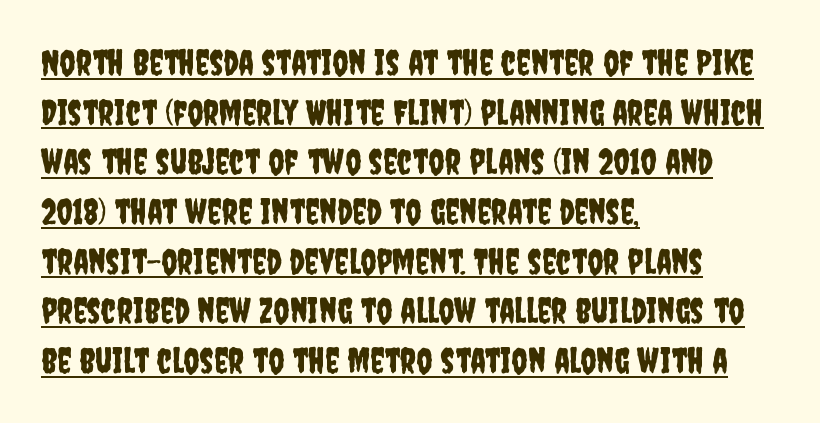
{"serif": "no", "italic": "no", "width": "condensed", "stroke_contrast": "low", "x_height": "large", "monospaced": "no", "underline": "yes", "align": "left", "line_spacing": "normal", "line_spacing_ratio": 1.42, "letter_spacing": "normal", "letter_spacing_em": 0.0, "glyph_px": 35}
